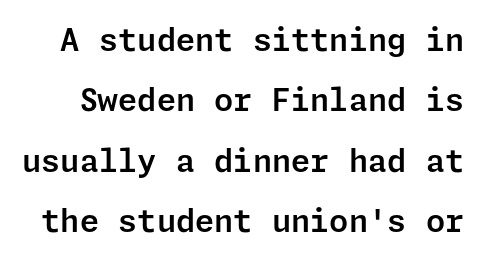
Nothing sits at the stroke ends, so this counts as sans-serif. Vertically, the passage feels expansive, rows floating well apart. The typography opts for an upright posture over an oblique one. Short note: letters normally spaced. The glyphs are unaccompanied by any horizontal stroke below them.
